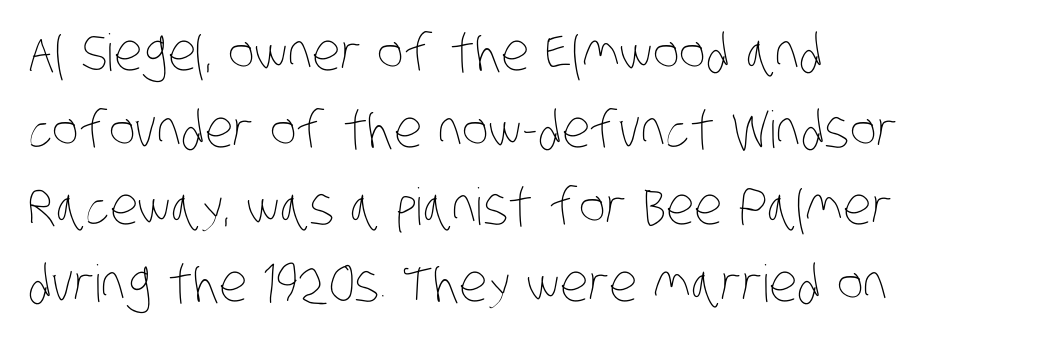
Q: Is the text bold? A: No.
Q: Is the text underlined? A: No.
Q: How is the paragraph aligned? A: Left-aligned.
Q: Is the spacing between letters normal or unusually wide? A: Normal.
Q: Is the spacing between lines tight, normal or loose? A: Normal.
Q: Width (condensed, normal, or wide)? A: Condensed.
Q: Stroke contrast? A: Low.
Q: x-height? A: Large.
Q: Monospaced? A: No.
